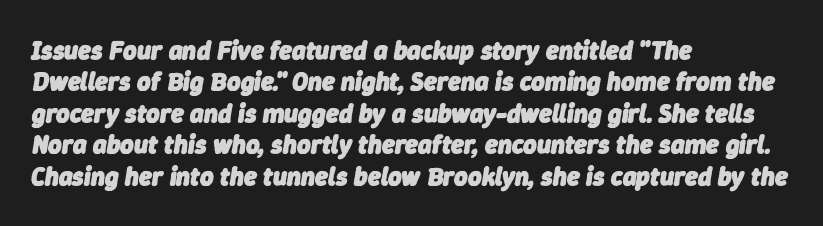
Q: Is the text bold? A: Yes.
Q: Is the text italic (slanted)? A: Yes, it leans right by about 9 degrees.
Q: Is the text underlined? A: No.
Q: How is the paragraph aligned? A: Left-aligned.
Q: Is the spacing between letters normal or unusually wide? A: Normal.
